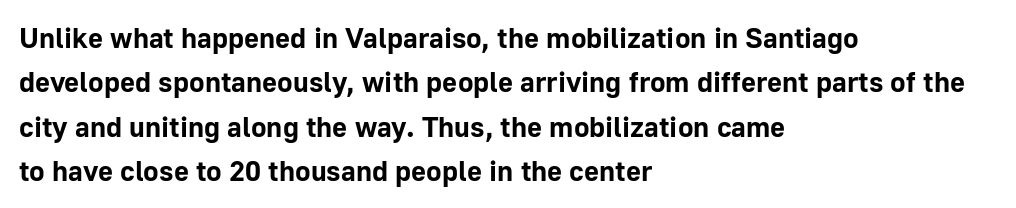
The image shows 29 px bold sans-serif type, upright; set left-aligned, normal line spacing (1.53x), normal letter spacing, not underlined; low stroke contrast and a medium x-height.
